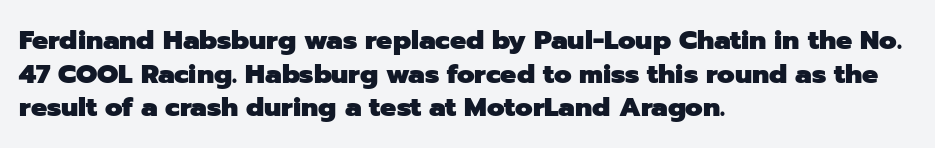
Q: Is the text bold? A: Yes.
Q: Is the text italic (slanted)? A: No, it is upright.
Q: Is the text underlined? A: No.
Q: How is the paragraph aligned? A: Left-aligned.
Q: Is the spacing between letters normal or unusually wide? A: Normal.
Q: Is the spacing between lines tight, normal or loose? A: Normal.
